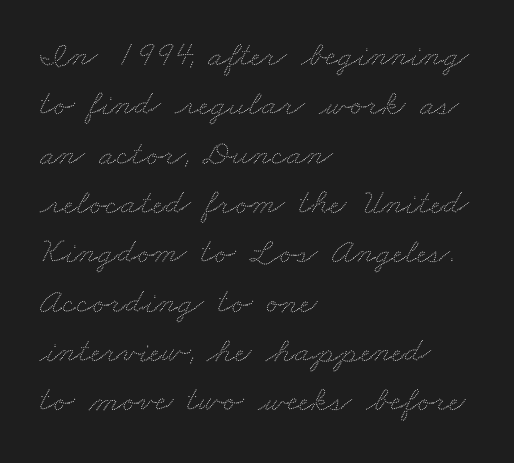
The image shows 36 px wide type; set left-aligned, normal line spacing (1.37x), normal letter spacing, not underlined; low stroke contrast and a small x-height.
